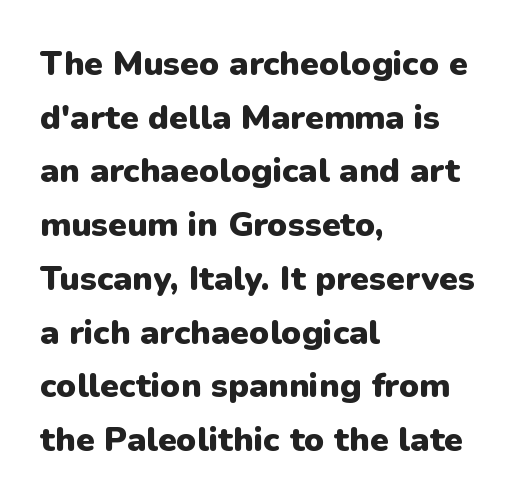
The image shows 34 px heavy sans-serif type, upright; set left-aligned, normal line spacing (1.58x), normal letter spacing, not underlined; low stroke contrast and a medium x-height.
